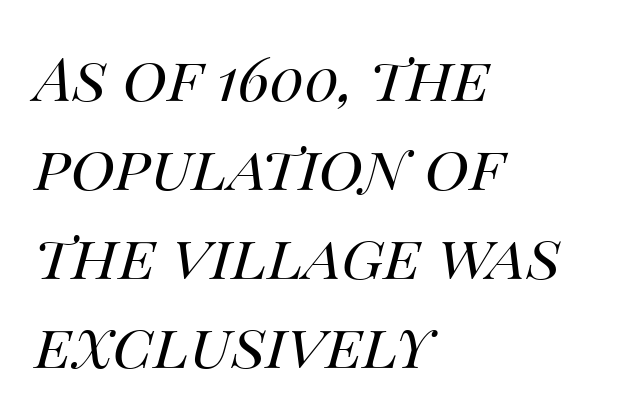
These lines are set flush left with a ragged right edge. Stems here are at most as thick as an everyday book face. Note the varied advance widths — an 'i' is clearly narrower than an 'm'. Decoration check: the copy has no underline.
